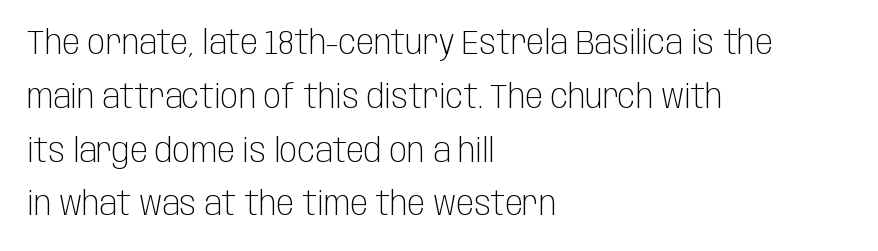
This sample has the flowing, uneven cadence of proportional lettering. The passage shown is not underscored anywhere. Posture: vertical. This is sans-serif lettering, the kind often seen on screens and signage. Between one letter and the next there's only the usual sliver of space. The strokes carry an ordinary text weight at most.
